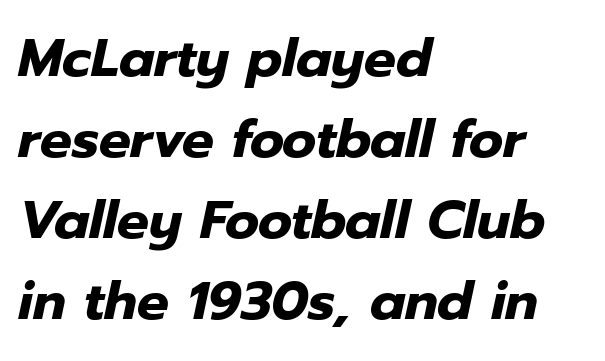
Typeset ragged right — the left edge is the straight one. Beneath every word, the page is bare. Quick note: interline space is typical. If you drew a line through each stem, it would be angled.
